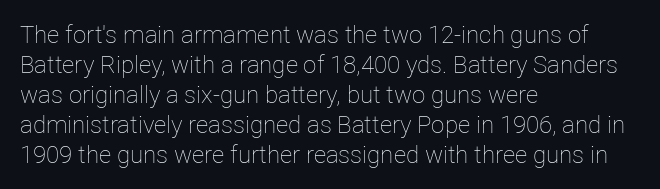
{"italic": "no", "bold": "no", "underline": "no", "align": "left", "line_spacing": "normal", "line_spacing_ratio": 1.25, "letter_spacing": "normal", "letter_spacing_em": 0.0, "glyph_px": 24}
